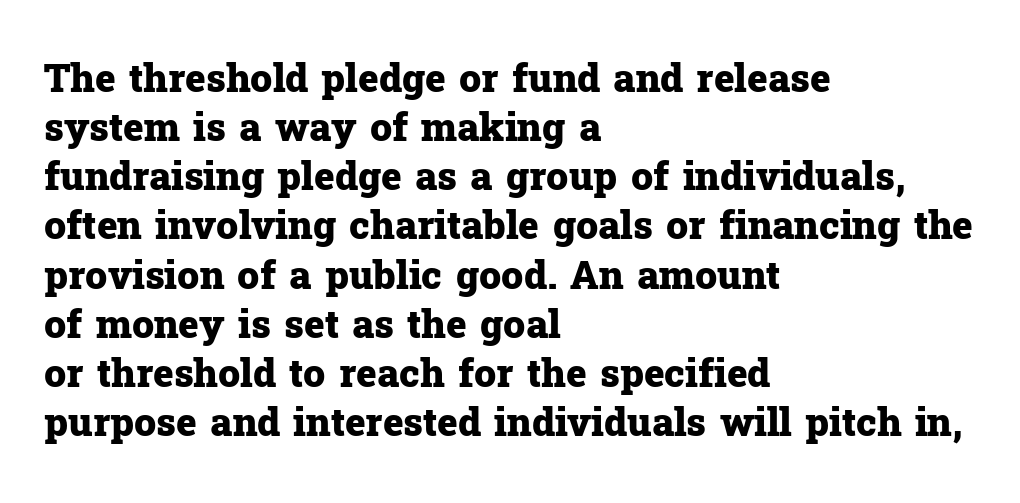
The image shows 39 px heavy serif type, upright; set left-aligned, normal line spacing (1.26x), normal letter spacing, not underlined; low stroke contrast and a medium x-height.
